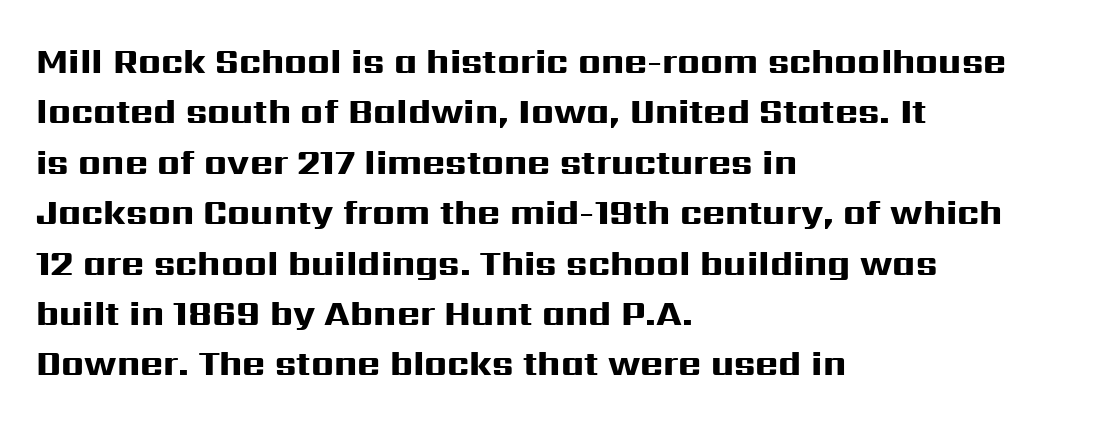
Q: Is the text bold? A: Yes.
Q: Is the text italic (slanted)? A: No, it is upright.
Q: Is the typeface a serif or a sans-serif typeface? A: Sans-serif.
Q: Is the text underlined? A: No.
Q: How is the paragraph aligned? A: Left-aligned.
Q: Is the spacing between letters normal or unusually wide? A: Normal.
Q: Is the spacing between lines tight, normal or loose? A: Normal.
Q: Width (condensed, normal, or wide)? A: Wide.
Q: Stroke contrast? A: High.
Q: x-height? A: Medium.
Q: Monospaced? A: No.
